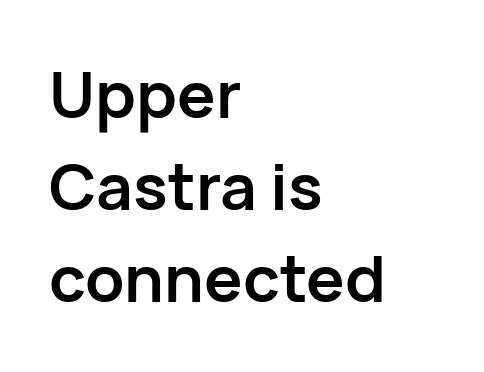
The image shows 64 px semibold sans-serif type, upright; set left-aligned, normal line spacing (1.44x), normal letter spacing, not underlined; low stroke contrast and a medium x-height.
